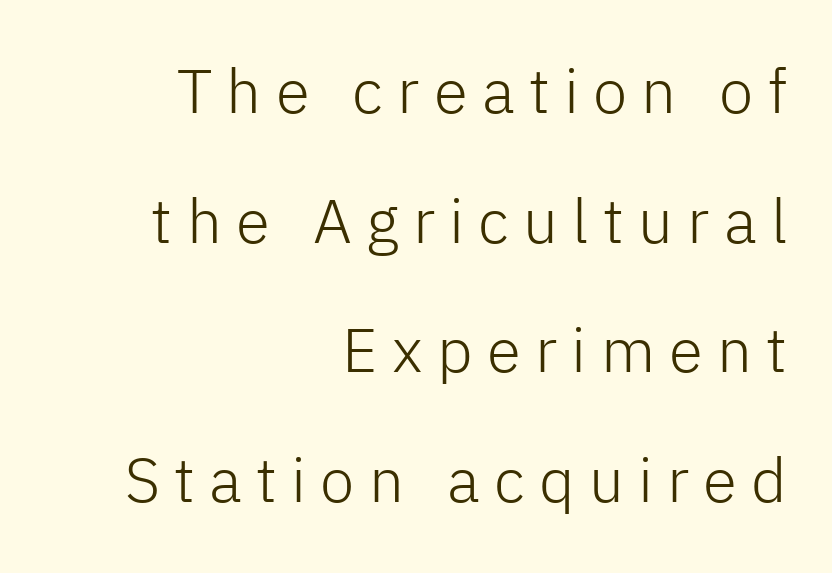
Letterform terminals end flat and unadorned throughout the passage. Reading down the column, the eye jumps a long way to each next line. You could only call the tracking loose — the letters float apart. The passage shown is typed in a proportional face where columns would drift. Descenders are the only things crossing below the line.
